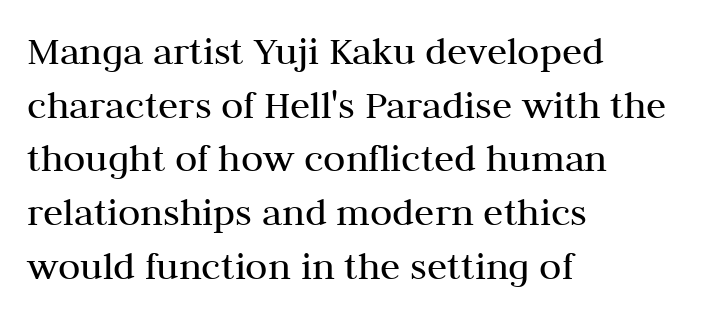
The image shows 41 px regular-weight serif type, upright; set left-aligned, normal line spacing (1.31x), normal letter spacing, not underlined; medium stroke contrast and a medium x-height.
